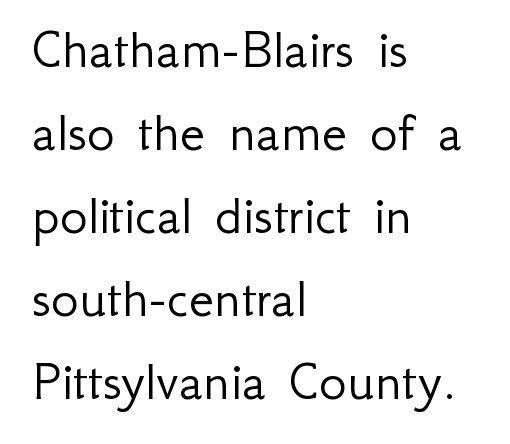
Every character sits straight up, as roman type does. Casual observation: everything's shoved over to the left. The passage shown is typed in a proportional face where columns would drift. Underline: absent.
